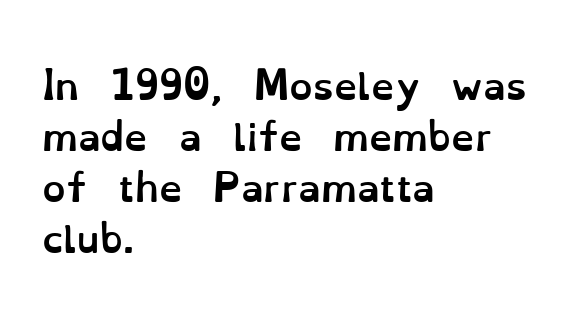
Teacher's note: observe the even left margin — that is flush-left alignment. The axis of the letterforms is exactly vertical. If you measured baseline to baseline, you'd find a middling distance. Just letters on the line, the space beneath them empty. Is the letter spacing exaggerated? No — it looks like the ordinary default. The rendering uses natural spacing where letterforms have individual widths.
